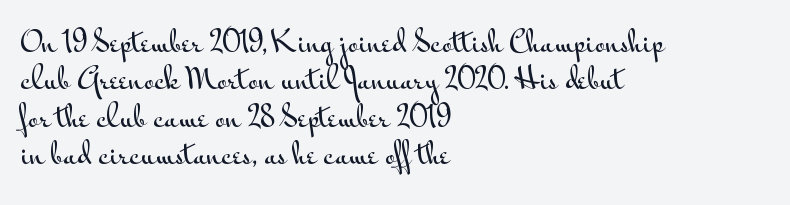
Q: Is the typeface a serif or a sans-serif typeface? A: Sans-serif.
Q: Is the text underlined? A: No.
Q: How is the paragraph aligned? A: Left-aligned.
Q: Is the spacing between letters normal or unusually wide? A: Normal.
Q: Is the spacing between lines tight, normal or loose? A: Normal.
Q: Width (condensed, normal, or wide)? A: Wide.
Q: Stroke contrast? A: Medium.
Q: x-height? A: Small.
Q: Monospaced? A: No.
